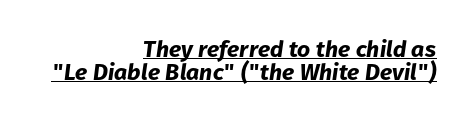
This is heavy type, rendered in bold. Style check: oblique. Every row of glyphs terminates at an identical x-position on the right. Look at the tracking — it's just the regular setting, nothing added.
